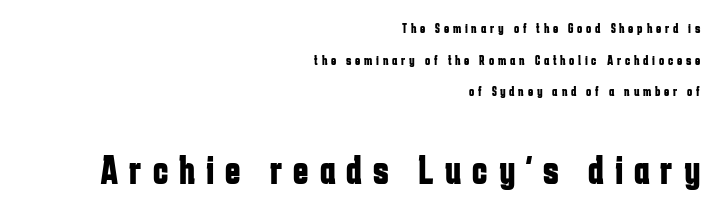
{"serif": "no", "italic": "no", "bold": "yes", "weight": "bold", "width": "condensed", "stroke_contrast": "low", "x_height": "medium", "monospaced": "no", "underline": "no", "align": "right", "line_spacing": "loose", "line_spacing_ratio": 2.26, "letter_spacing": "wide", "letter_spacing_em": 0.27, "larger_block": "second", "size_ratio": 2.93, "glyph_px": 41}
